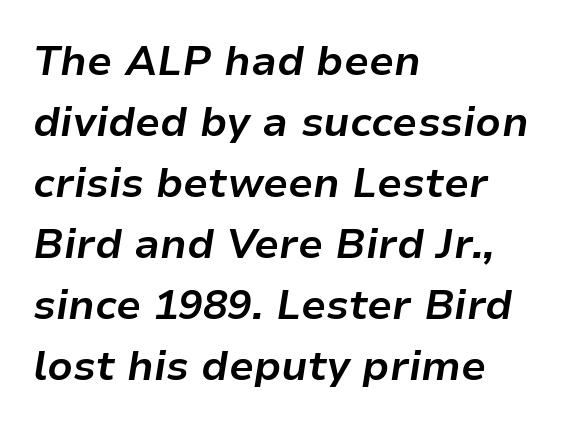
Short and long lines alike share a common starting point at left. Beneath every word, the page is bare. How heavy is the stroke? Heavy — this is a bold. Baseline-to-baseline distance is the conventional proportion of letter height.
